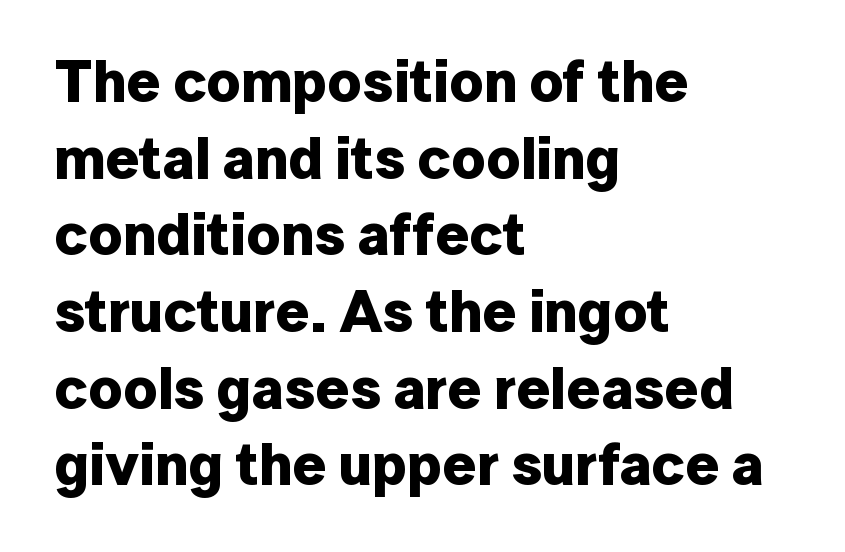
{"serif": "no", "italic": "no", "bold": "yes", "weight": "bold", "width": "normal", "stroke_contrast": "low", "x_height": "medium", "monospaced": "no", "underline": "no", "align": "left", "line_spacing": "normal", "line_spacing_ratio": 1.3, "letter_spacing": "normal", "letter_spacing_em": 0.0, "glyph_px": 59}
